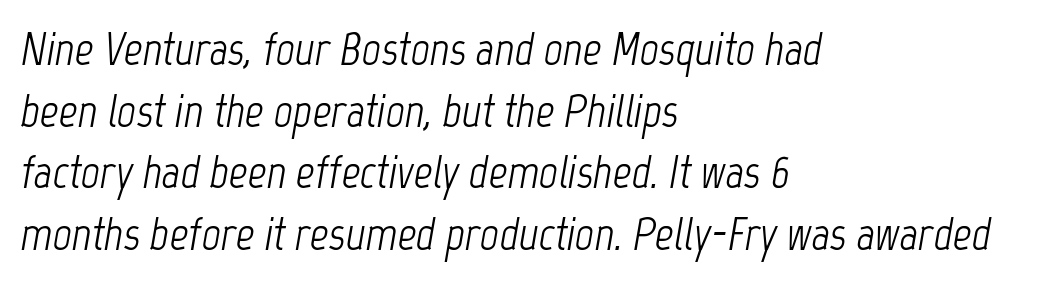
Q: Is the text bold? A: No.
Q: Is the text italic (slanted)? A: Yes, it leans right by about 12 degrees.
Q: Is the text underlined? A: No.
Q: How is the paragraph aligned? A: Left-aligned.
Q: Is the spacing between letters normal or unusually wide? A: Normal.
Q: Is the spacing between lines tight, normal or loose? A: Normal.
Q: Width (condensed, normal, or wide)? A: Condensed.
Q: Stroke contrast? A: Low.
Q: x-height? A: Medium.
Q: Monospaced? A: No.
